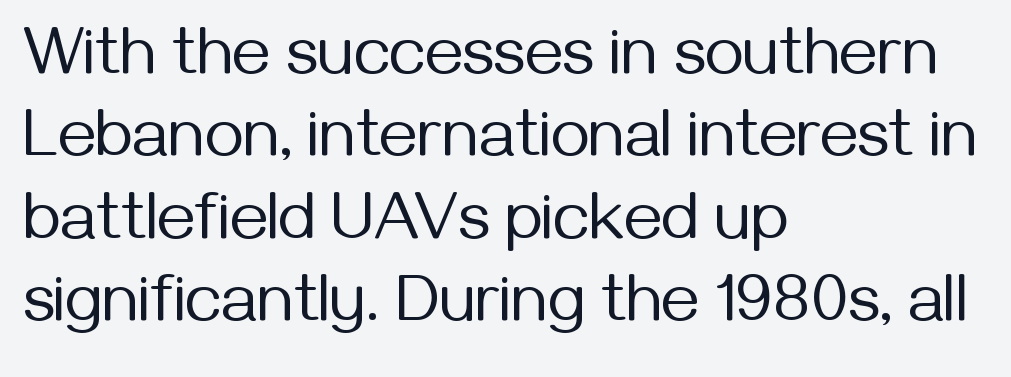
Q: Is the text bold? A: No.
Q: Is the text italic (slanted)? A: No, it is upright.
Q: Is the typeface a serif or a sans-serif typeface? A: Sans-serif.
Q: Is the text underlined? A: No.
Q: How is the paragraph aligned? A: Left-aligned.
Q: Is the spacing between letters normal or unusually wide? A: Normal.
Q: Width (condensed, normal, or wide)? A: Normal.
Q: Stroke contrast? A: Medium.
Q: x-height? A: Medium.
Q: Monospaced? A: No.
